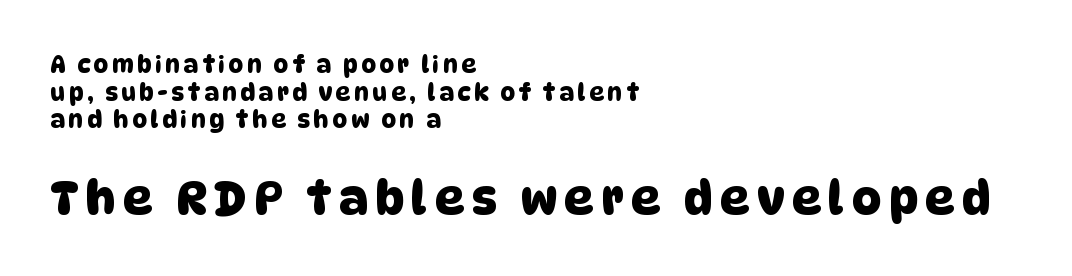
Q: Is the typeface a serif or a sans-serif typeface? A: Sans-serif.
Q: Is the text underlined? A: No.
Q: How is the paragraph aligned? A: Left-aligned.
Q: Which block of text is set in a larger size, the first (top) or the second (bottom)? A: The second (bottom) one.
Q: Width (condensed, normal, or wide)? A: Normal.
Q: Stroke contrast? A: Low.
Q: x-height? A: Large.
Q: Monospaced? A: No.
